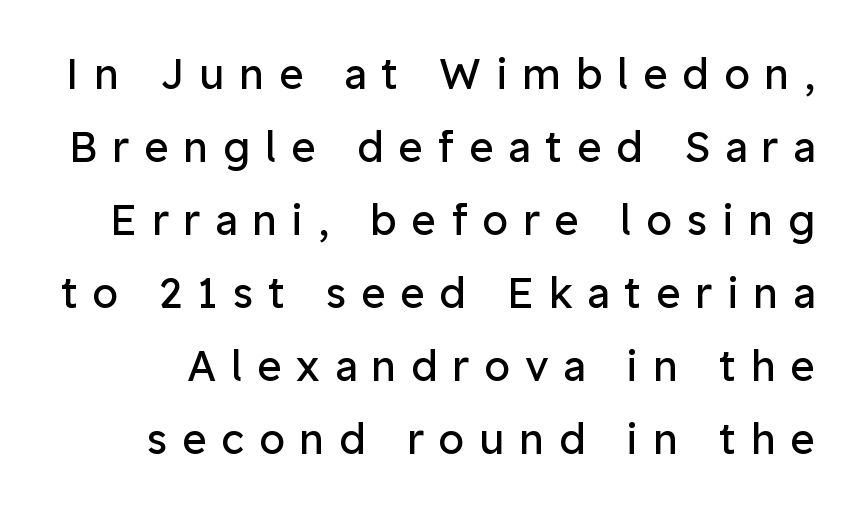
Q: Is the text bold? A: No.
Q: Is the text italic (slanted)? A: No, it is upright.
Q: Is the typeface a serif or a sans-serif typeface? A: Sans-serif.
Q: Is the text underlined? A: No.
Q: Is the spacing between letters normal or unusually wide? A: Unusually wide.
Q: Width (condensed, normal, or wide)? A: Normal.
Q: Stroke contrast? A: Low.
Q: x-height? A: Medium.
Q: Monospaced? A: No.
